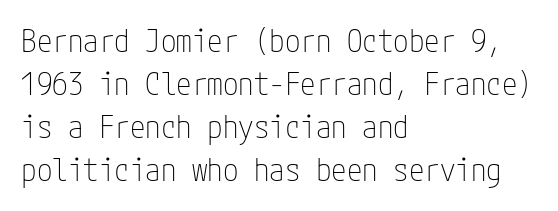
Vertical strokes here are truly vertical. Reading down the block, your eye returns to a fixed left position each line. The area under the type is left untouched. Grotesque or geometric, the face here clearly has no serifs. A typesetter would call this zero additional tracking.
